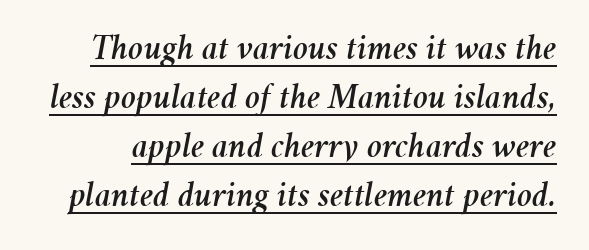
Q: Is the text italic (slanted)? A: Yes, it leans right by about 11 degrees.
Q: Is the text underlined? A: Yes.
Q: Is the spacing between letters normal or unusually wide? A: Normal.
Q: Is the spacing between lines tight, normal or loose? A: Normal.
Q: Width (condensed, normal, or wide)? A: Normal.
Q: Stroke contrast? A: Medium.
Q: x-height? A: Medium.
Q: Monospaced? A: No.
